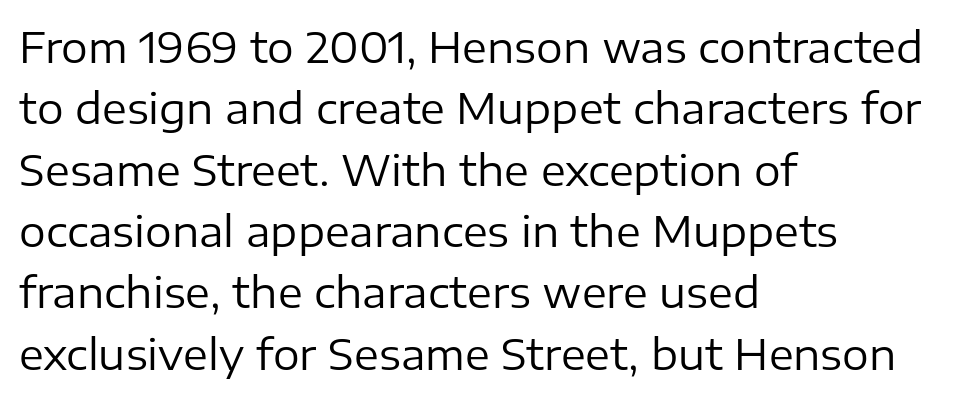
{"serif": "no", "italic": "no", "bold": "no", "weight": "regular", "width": "normal", "stroke_contrast": "low", "x_height": "medium", "monospaced": "no", "underline": "no", "align": "left", "line_spacing": "normal", "line_spacing_ratio": 1.46, "letter_spacing": "normal", "letter_spacing_em": 0.0, "glyph_px": 42}
